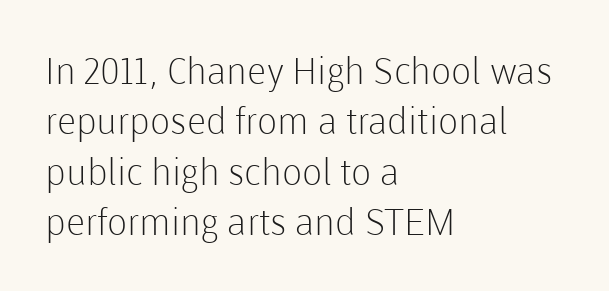
Q: Is the text bold? A: No.
Q: Is the text italic (slanted)? A: No, it is upright.
Q: Is the typeface a serif or a sans-serif typeface? A: Sans-serif.
Q: Is the text underlined? A: No.
Q: How is the paragraph aligned? A: Left-aligned.
Q: Is the spacing between letters normal or unusually wide? A: Normal.
Q: Is the spacing between lines tight, normal or loose? A: Normal.
Q: Width (condensed, normal, or wide)? A: Normal.
Q: Stroke contrast? A: Low.
Q: x-height? A: Medium.
Q: Monospaced? A: No.
